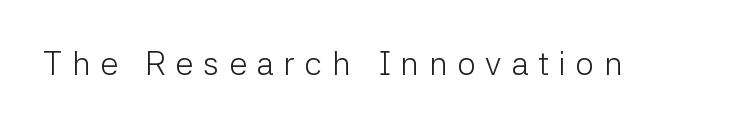
The face used here is proportionally spaced, like ordinary book or web type. The letterforms sit at book weight or below. A typesetter would mark this as roman, not italic. In terms of letterspacing, this is a distinctly airy, spread setting. The typeface chosen for these lines omits serifs. Just letters on the line, the space beneath them empty.
